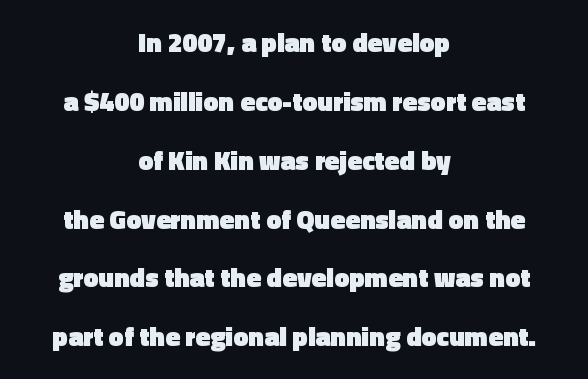
The image shows 27 px bold type, upright; set centered, loose line spacing (2.18x), normal letter spacing, not underlined.
